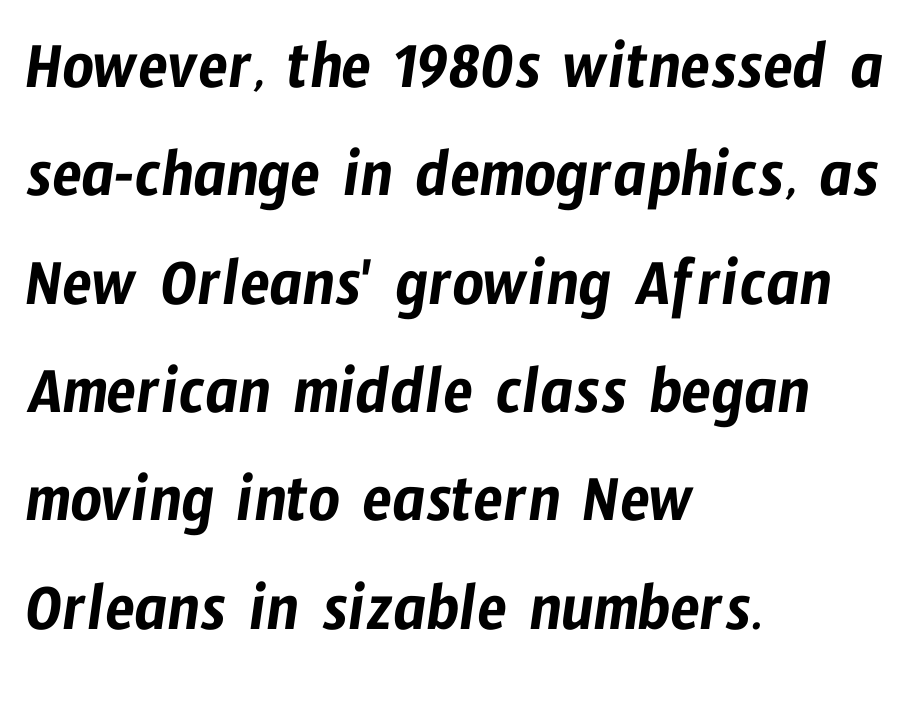
{"serif": "no", "width": "condensed", "stroke_contrast": "low", "x_height": "medium", "monospaced": "no", "underline": "no", "align": "left", "line_spacing": "normal", "line_spacing_ratio": 1.57, "letter_spacing": "normal", "letter_spacing_em": 0.0, "glyph_px": 69}
